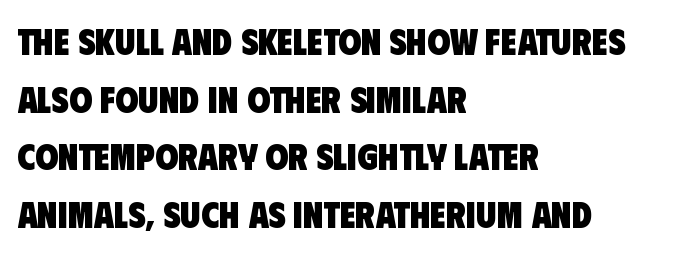
{"serif": "no", "bold": "yes", "weight": "heavy", "width": "condensed", "stroke_contrast": "low", "x_height": "large", "monospaced": "no", "underline": "no", "align": "left", "line_spacing": "normal", "line_spacing_ratio": 1.56, "letter_spacing": "normal", "letter_spacing_em": 0.0, "glyph_px": 37}
